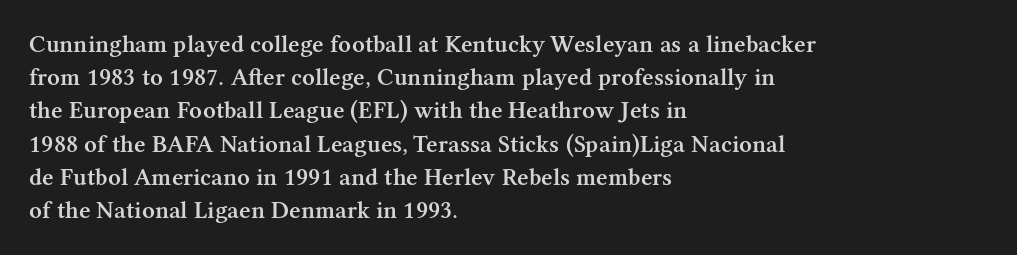
{"italic": "no", "bold": "semi", "underline": "no", "align": "left", "line_spacing": "normal", "line_spacing_ratio": 1.33, "letter_spacing": "normal", "letter_spacing_em": 0.0, "glyph_px": 25}
